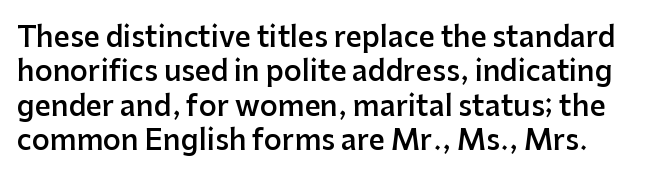
The image shows 28 px semibold sans-serif type, upright; set line spacing 1.23x, normal letter spacing, not underlined; low stroke contrast and a medium x-height.
